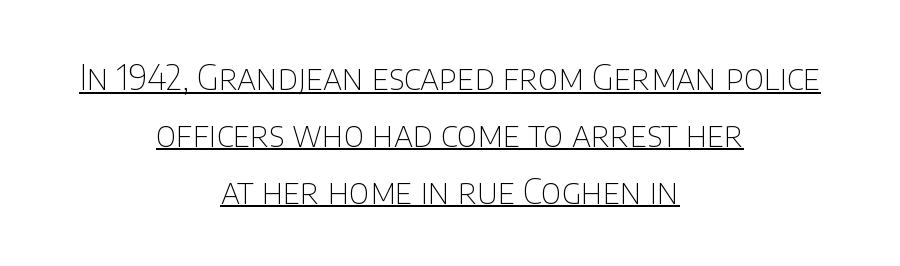
The font sits on the lighter half of the weight spectrum, regular included. The face used here is a sans, in the tradition of grotesques and geometrics. This sample has the flowing, uneven cadence of proportional lettering. Somebody hit Ctrl+U on this one — the words are underlined.
